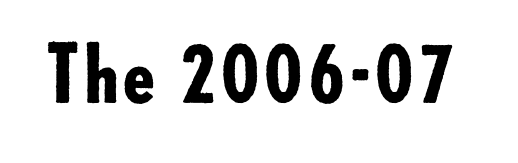
Q: Is the text bold? A: Yes.
Q: Is the text italic (slanted)? A: No, it is upright.
Q: Is the typeface a serif or a sans-serif typeface? A: Sans-serif.
Q: Is the text underlined? A: No.
Q: Is the spacing between letters normal or unusually wide? A: Normal.
Q: Width (condensed, normal, or wide)? A: Normal.
Q: Stroke contrast? A: Low.
Q: x-height? A: Small.
Q: Monospaced? A: No.
